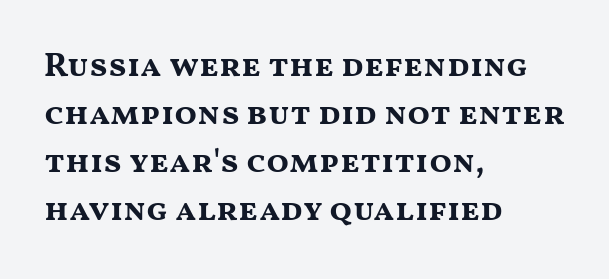
A student would call this left alignment; a typographer would say flush left, rag right. A typesetter would call this leading conventional body-copy spacing. In terms of letterform style, serifs are entirely absent. Character widths vary here, with narrow letters taking less room than wide ones. Pretty heavy lettering here — definitely bold.
